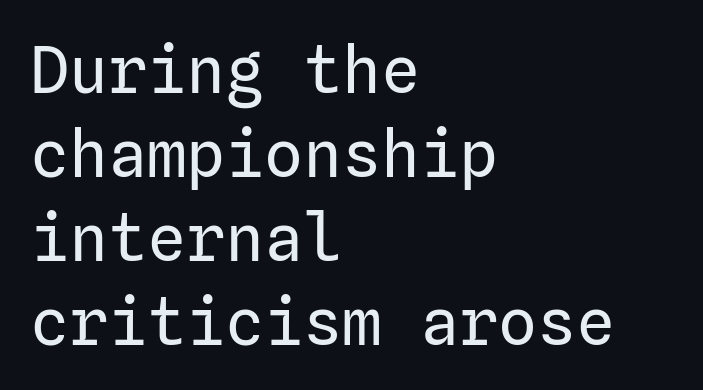
The image shows 65 px regular-weight sans-serif type, upright; set left-aligned, normal line spacing (1.29x), normal letter spacing, not underlined; low stroke contrast and a medium x-height.
